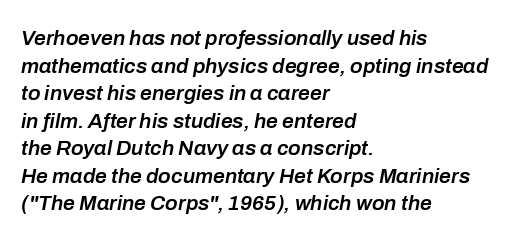
{"italic": "yes", "lean": "right", "slant_degrees": 10, "bold": "semi", "underline": "no", "align": "left", "line_spacing": "normal", "line_spacing_ratio": 1.31, "letter_spacing": "normal", "letter_spacing_em": 0.0, "glyph_px": 21}
